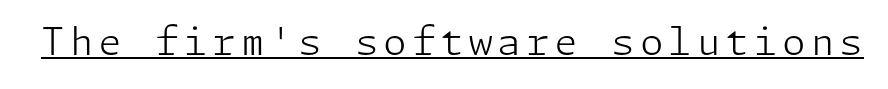
No extra ink here — the face is not bold. A rule runs beneath these lines of type. This sample uses an upright cut, with every glyph sitting square on the baseline. Classification — sans serif.
